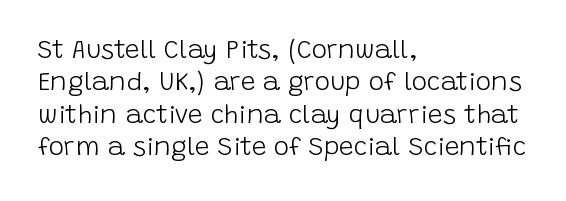
Q: Is the text bold? A: No.
Q: Is the text italic (slanted)? A: No, it is upright.
Q: Is the text underlined? A: No.
Q: How is the paragraph aligned? A: Left-aligned.
Q: Is the spacing between letters normal or unusually wide? A: Normal.
Q: Is the spacing between lines tight, normal or loose? A: Normal.
